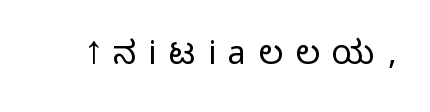
{"serif": "no", "italic": "no", "bold": "no", "weight": "light", "width": "normal", "stroke_contrast": "low", "x_height": "medium", "monospaced": "no", "underline": "no", "letter_spacing": "wide", "letter_spacing_em": 0.39, "glyph_px": 32}
